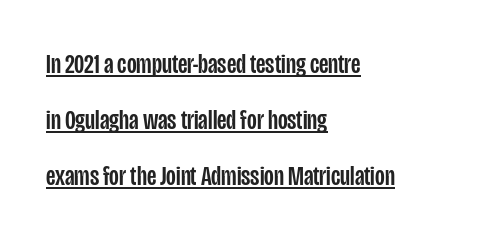
The face used here is proportionally spaced, like ordinary book or web type. This rendering uses left alignment, leaving the right contour irregular. Notice the wide empty band between every row — that's loose leading. A sans-serif font was chosen for this passage. Every stem runs plumb, perpendicular to the baseline.
